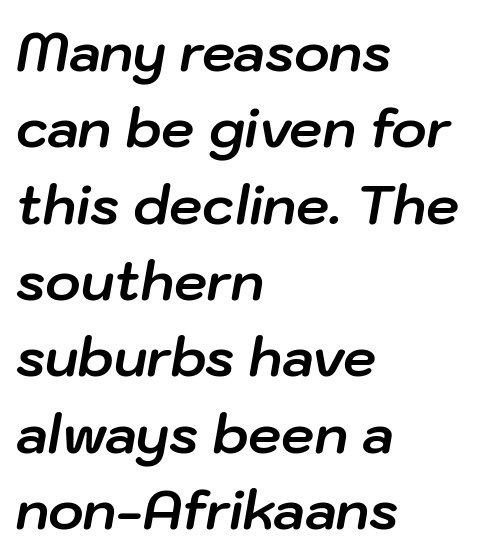
Q: Is the text bold? A: Yes.
Q: Is the text italic (slanted)? A: Yes, it leans right by about 10 degrees.
Q: Is the text underlined? A: No.
Q: How is the paragraph aligned? A: Left-aligned.
Q: Is the spacing between letters normal or unusually wide? A: Normal.
Q: Is the spacing between lines tight, normal or loose? A: Normal.
Q: Width (condensed, normal, or wide)? A: Normal.
Q: Stroke contrast? A: Low.
Q: x-height? A: Medium.
Q: Monospaced? A: No.
